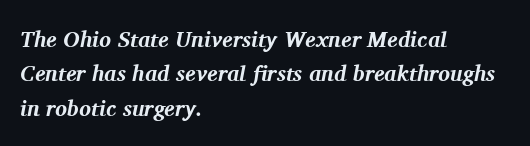
Q: Is the text bold? A: Yes.
Q: Is the text italic (slanted)? A: Yes, it leans right by about 11 degrees.
Q: Is the text underlined? A: No.
Q: How is the paragraph aligned? A: Left-aligned.
Q: Is the spacing between letters normal or unusually wide? A: Normal.
Q: Is the spacing between lines tight, normal or loose? A: Normal.
